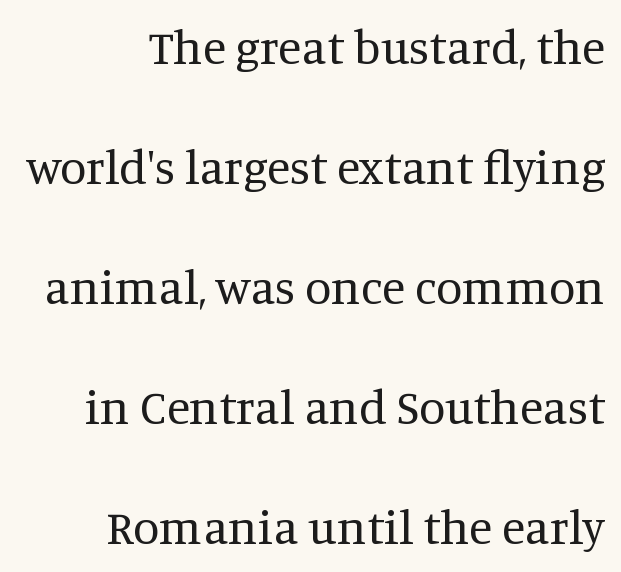
Classification — serif. The font sits on the lighter half of the weight spectrum, regular included. The rendering uses natural spacing where letterforms have individual widths. The rag falls on the left side of this text block. Words float on clear page, feet unadorned.
